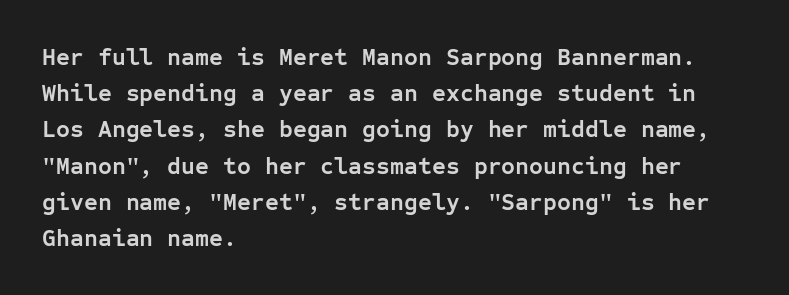
The image shows 24 px bold type, upright; set left-aligned, normal line spacing (1.51x), normal letter spacing, not underlined.
